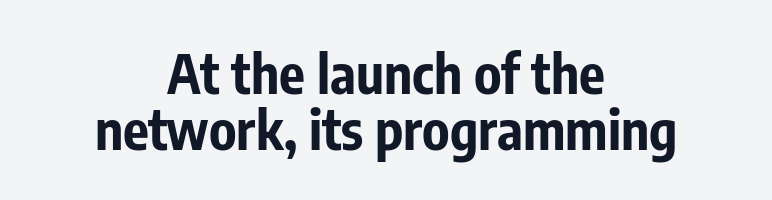
Q: Is the text bold? A: Yes.
Q: Is the text italic (slanted)? A: No, it is upright.
Q: Is the typeface a serif or a sans-serif typeface? A: Sans-serif.
Q: Is the text underlined? A: No.
Q: How is the paragraph aligned? A: Centered.
Q: Is the spacing between letters normal or unusually wide? A: Normal.
Q: Is the spacing between lines tight, normal or loose? A: Tight.
Q: Width (condensed, normal, or wide)? A: Condensed.
Q: Stroke contrast? A: Low.
Q: x-height? A: Medium.
Q: Monospaced? A: No.
